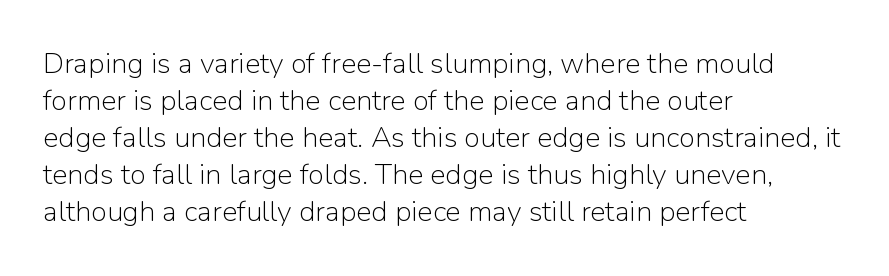
{"serif": "no", "italic": "no", "bold": "no", "weight": "light", "width": "normal", "stroke_contrast": "low", "x_height": "medium", "monospaced": "no", "underline": "no", "align": "left", "line_spacing": "normal", "line_spacing_ratio": 1.28, "letter_spacing": "normal", "letter_spacing_em": 0.0, "glyph_px": 29}
